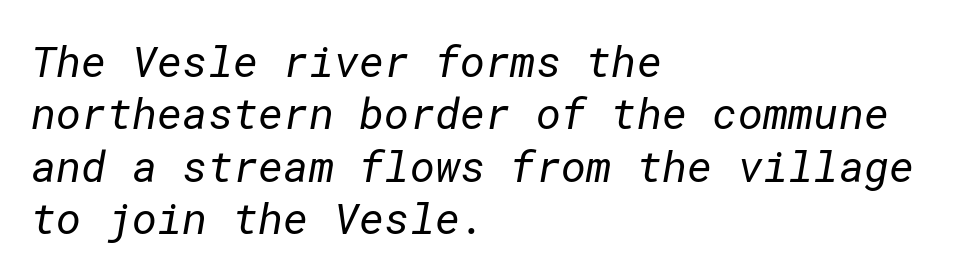
Q: Is the text bold? A: No.
Q: Is the typeface a serif or a sans-serif typeface? A: Sans-serif.
Q: Is the text underlined? A: No.
Q: How is the paragraph aligned? A: Left-aligned.
Q: Is the spacing between letters normal or unusually wide? A: Normal.
Q: Width (condensed, normal, or wide)? A: Normal.
Q: Stroke contrast? A: Low.
Q: x-height? A: Medium.
